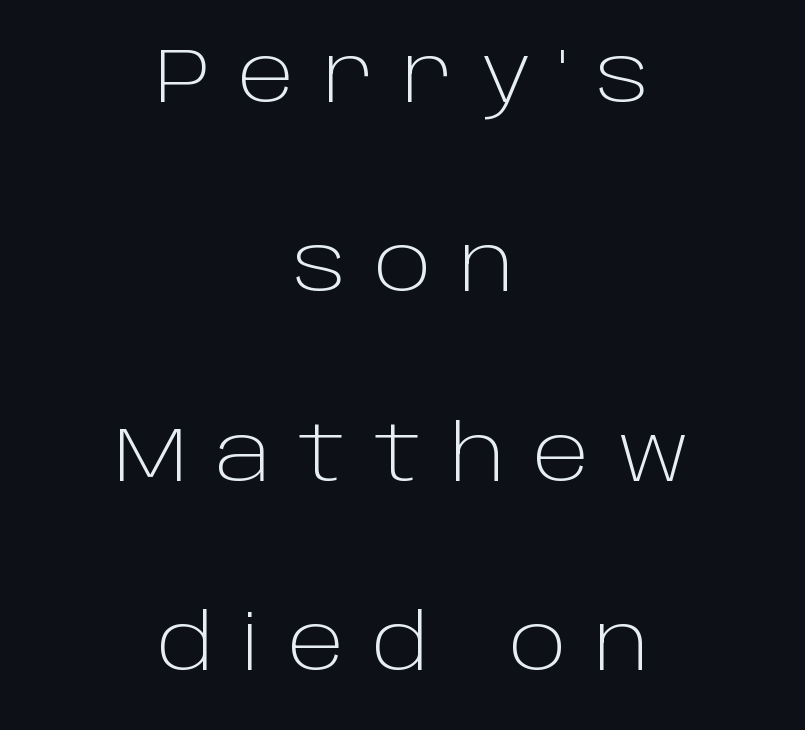
Q: Is the text bold? A: No.
Q: Is the text italic (slanted)? A: No, it is upright.
Q: Is the typeface a serif or a sans-serif typeface? A: Sans-serif.
Q: Is the text underlined? A: No.
Q: How is the paragraph aligned? A: Centered.
Q: Is the spacing between letters normal or unusually wide? A: Unusually wide.
Q: Is the spacing between lines tight, normal or loose? A: Loose.
Q: Width (condensed, normal, or wide)? A: Normal.
Q: Stroke contrast? A: Low.
Q: x-height? A: Large.
Q: Monospaced? A: No.
